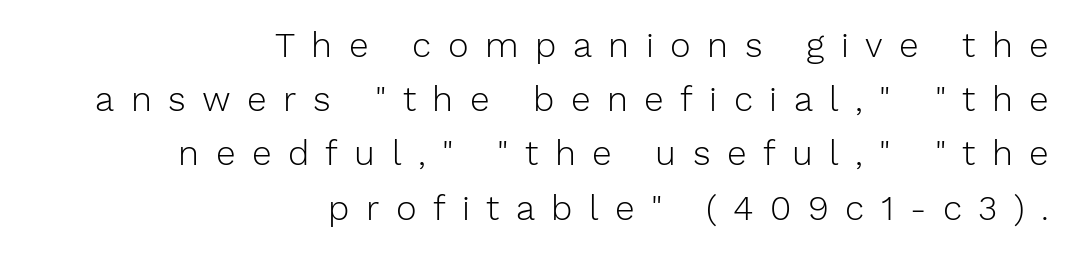
Nope, no serifs anywhere on these letters. The weight tops out at a normal text grade. Descender tails drop into unmarked territory. You could not count columns in this text — the font is proportionally spaced. Tracking value appears strongly positive — letters spread wide. Line ends are locked; line starts wander.
